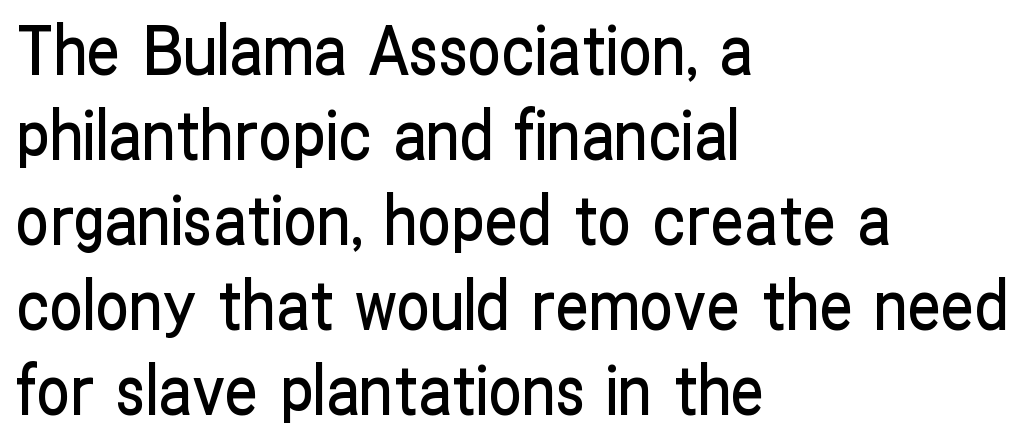
How are the letters spaced? Ordinarily, with no added tracking. Stroke terminals: plain, sans-serif. Reading down the column, the eye jumps a familiar distance to each next line. The space directly below the letters is spotless.
